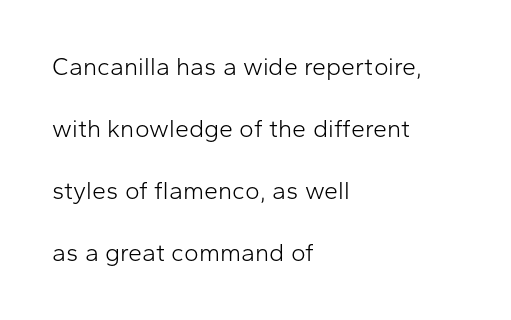
Descenders are the only things crossing below the line. The letterforms sit at book weight or below. Students, observe: this is what heavily led, spacious text looks like. Short note: letters normally spaced. Posture: straight, roman, zero tilt. Every row of glyphs begins at an identical x-position on the left.
